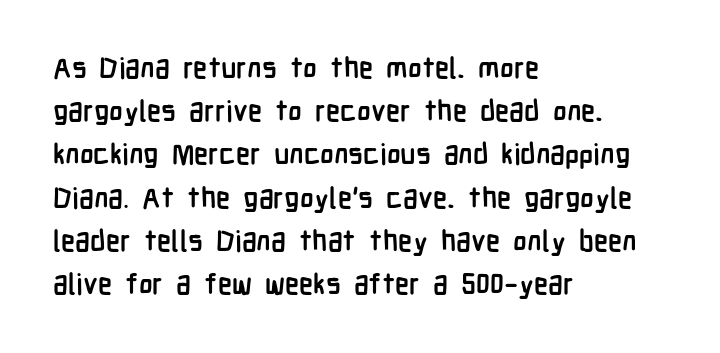
The image shows 29 px semibold, condensed sans-serif type, upright; set left-aligned, normal line spacing (1.49x), normal letter spacing, not underlined; low stroke contrast and a medium x-height.
